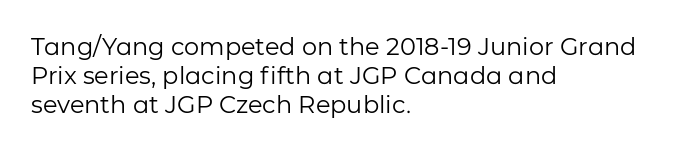
{"italic": "no", "bold": "no", "underline": "no", "align": "left", "line_spacing_ratio": 1.21, "letter_spacing": "normal", "letter_spacing_em": 0.0, "glyph_px": 24}
